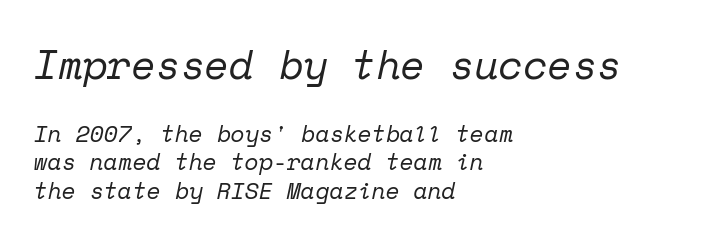
The image shows 40 px regular-weight serif type, italic (leaning right), monospaced; set left-aligned, line spacing 1.24x, normal letter spacing, not underlined; the first (top) block is 1.74x larger; low stroke contrast and a medium x-height.
